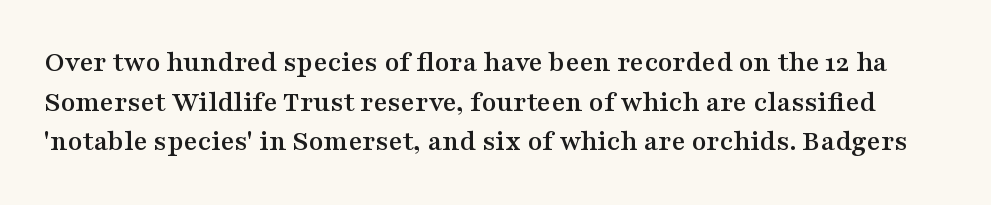
The image shows 30 px wide serif type, upright; set normal line spacing (1.32x), normal letter spacing, not underlined; medium stroke contrast and a medium x-height.
